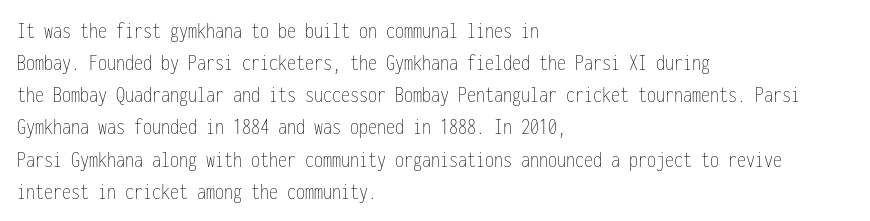
{"italic": "no", "bold": "no", "underline": "no", "align": "left", "line_spacing": "normal", "line_spacing_ratio": 1.34, "letter_spacing": "normal", "letter_spacing_em": 0.0, "glyph_px": 24}
